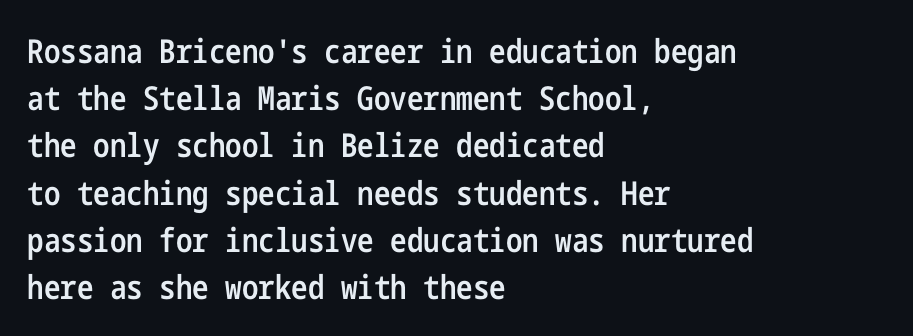
Q: Is the text bold? A: Semi-bold.
Q: Is the text italic (slanted)? A: No, it is upright.
Q: Is the typeface a serif or a sans-serif typeface? A: Sans-serif.
Q: Is the text underlined? A: No.
Q: How is the paragraph aligned? A: Left-aligned.
Q: Is the spacing between letters normal or unusually wide? A: Normal.
Q: Is the spacing between lines tight, normal or loose? A: Normal.
Q: Width (condensed, normal, or wide)? A: Condensed.
Q: Stroke contrast? A: Low.
Q: x-height? A: Medium.
